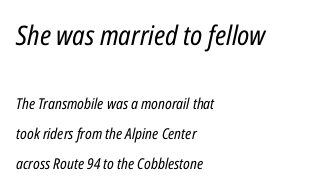
The rendering applies a slant to the glyphs. Each line starts at the same left margin while the right side varies. The face used here appears at its bigger size in the upper chunk. Stroke mass is kept to a normal reading level or below.
